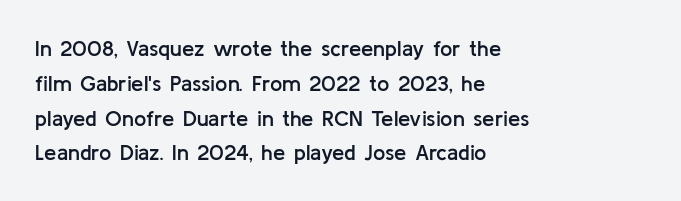
Q: Is the text bold? A: Semi-bold.
Q: Is the text italic (slanted)? A: No, it is upright.
Q: Is the text underlined? A: No.
Q: How is the paragraph aligned? A: Left-aligned.
Q: Is the spacing between letters normal or unusually wide? A: Normal.
Q: Is the spacing between lines tight, normal or loose? A: Normal.
